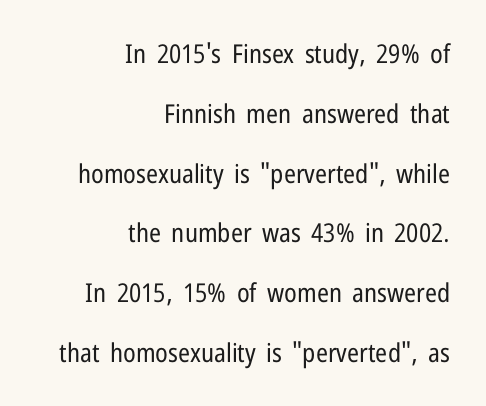
Honestly, the letter spacing is just normal — you wouldn't notice it. Only glyphs here, with clear space below each row. The axis of the letterforms is exactly vertical. The rendering uses a large line-height, opening up the rows.
